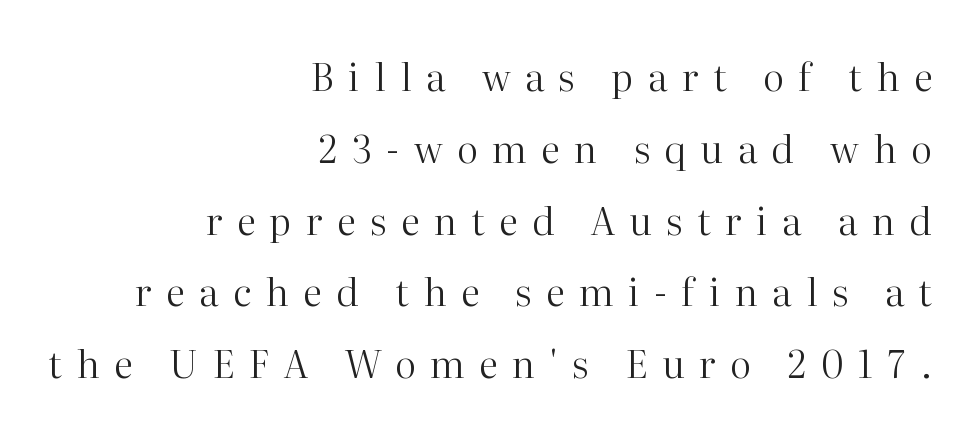
{"serif": "yes", "italic": "no", "bold": "no", "weight": "regular", "width": "normal", "stroke_contrast": "high", "x_height": "medium", "monospaced": "no", "underline": "no", "align": "right", "line_spacing_ratio": 1.89, "letter_spacing": "wide", "letter_spacing_em": 0.38, "glyph_px": 38}
